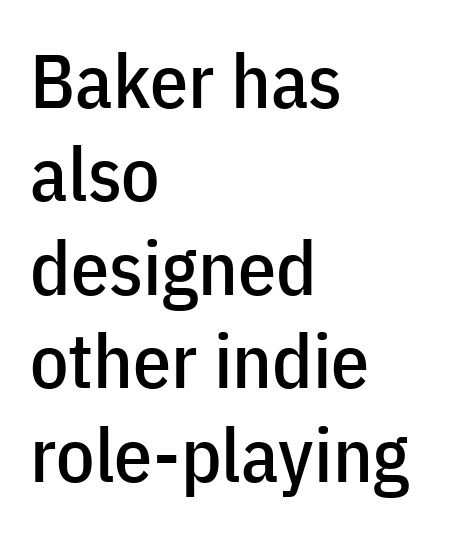
The image shows 76 px condensed sans-serif type, upright; set left-aligned, line spacing 1.23x, normal letter spacing, not underlined; low stroke contrast and a medium x-height.
